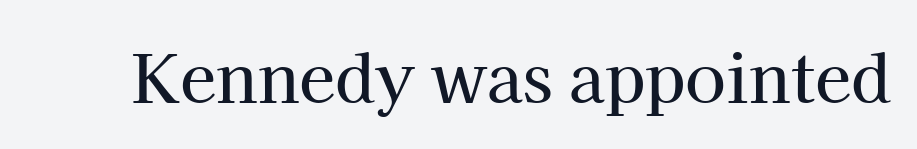
{"serif": "yes", "italic": "no", "width": "normal", "stroke_contrast": "high", "x_height": "medium", "monospaced": "no", "underline": "no", "letter_spacing": "normal", "letter_spacing_em": 0.0, "glyph_px": 66}
